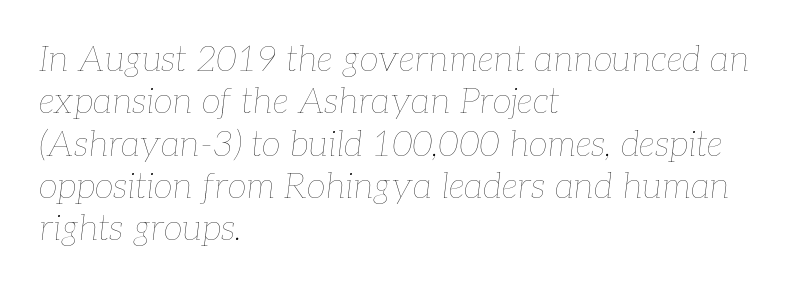
The image shows 35 px thin type, italic (leaning right); set left-aligned, line spacing 1.21x, normal letter spacing, not underlined; low stroke contrast and a medium x-height.
